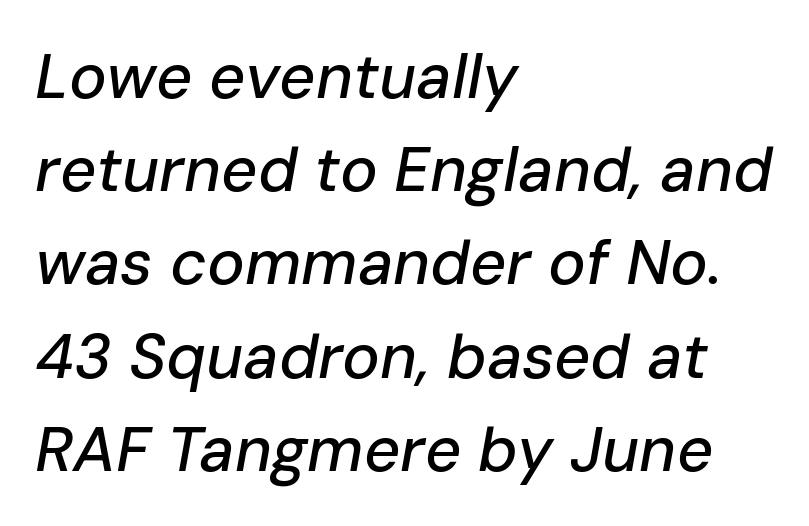
A typesetter would call this proportional, since set widths differ per character. Notice how the stems are inclined rather than vertical — that's the hallmark of italics. This sample keeps an unexceptional amount of space between lines. The typesetter chose a ragged-right arrangement here. Descenders are the only things crossing below the line.
